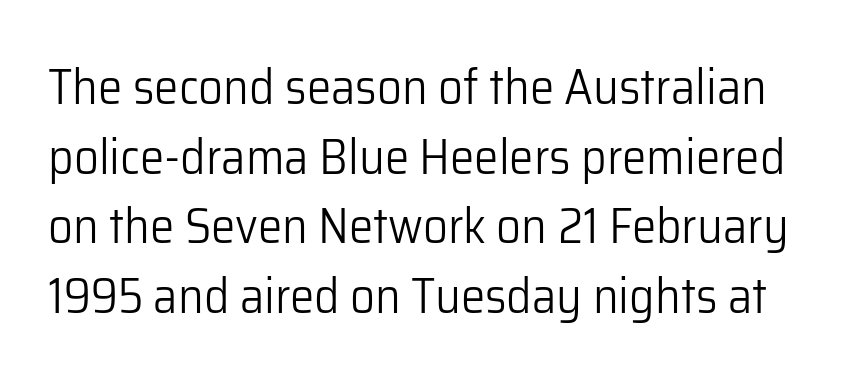
{"serif": "no", "italic": "no", "bold": "no", "weight": "light", "width": "normal", "stroke_contrast": "low", "x_height": "medium", "monospaced": "no", "underline": "no", "line_spacing": "normal", "line_spacing_ratio": 1.42, "letter_spacing": "normal", "letter_spacing_em": 0.0, "glyph_px": 49}
